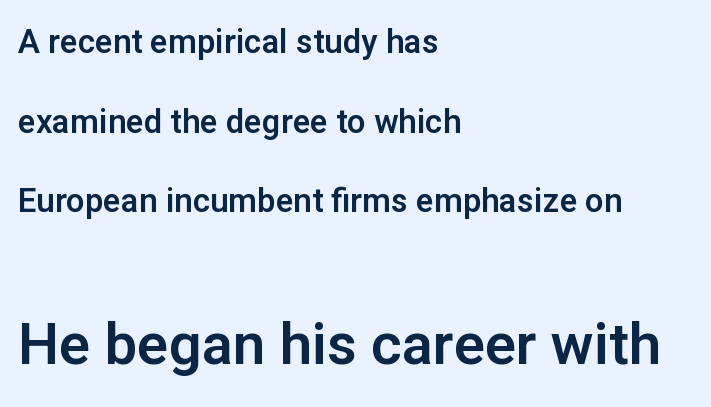
The image shows 58 px sans-serif type, upright; set left-aligned, loose line spacing (2.41x), normal letter spacing, not underlined; the second (bottom) block is 1.76x larger; low stroke contrast and a medium x-height.
